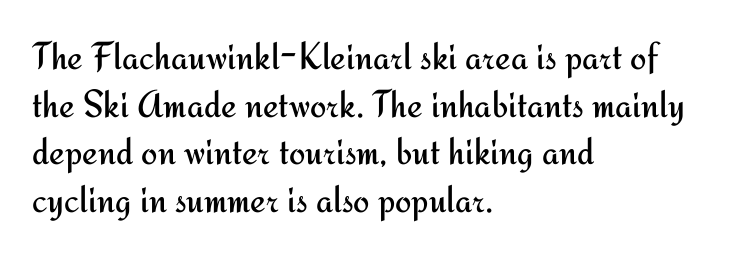
Q: Is the text bold? A: No.
Q: Is the text italic (slanted)? A: No, it is upright.
Q: Is the typeface a serif or a sans-serif typeface? A: Sans-serif.
Q: Is the text underlined? A: No.
Q: How is the paragraph aligned? A: Left-aligned.
Q: Is the spacing between letters normal or unusually wide? A: Normal.
Q: Width (condensed, normal, or wide)? A: Normal.
Q: Stroke contrast? A: Medium.
Q: x-height? A: Small.
Q: Monospaced? A: No.
